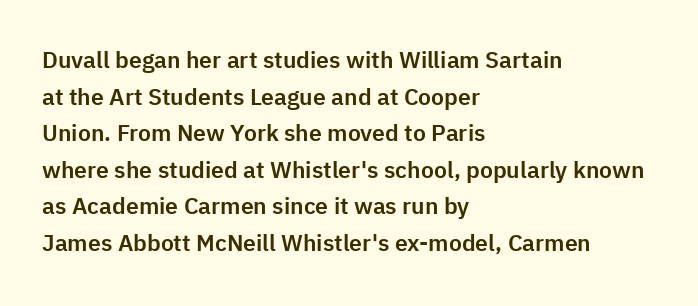
Q: Is the text italic (slanted)? A: No, it is upright.
Q: Is the text underlined? A: No.
Q: How is the paragraph aligned? A: Left-aligned.
Q: Is the spacing between letters normal or unusually wide? A: Normal.
Q: Is the spacing between lines tight, normal or loose? A: Normal.
